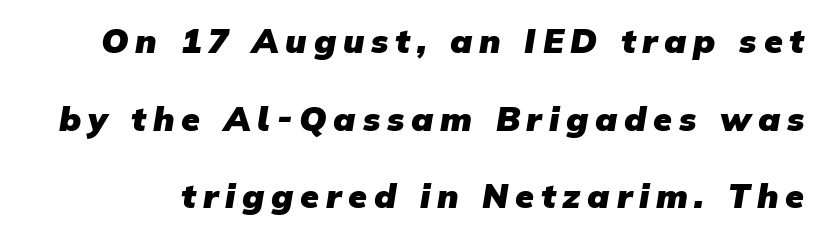
Honestly, there is no underline to notice here at all. In terms of leading, this rendering errs on the spacious side. Plenty of ink on the page — the face is bold. I'd call this a sans setting — the letters go barefoot. Looks like regular typesetting: each glyph gets only the width it needs.
